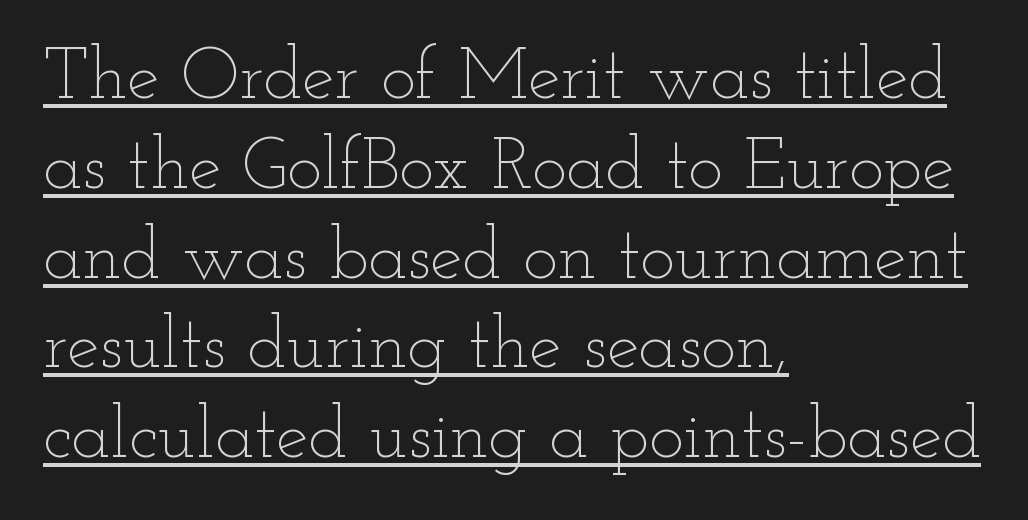
Does the lettering tilt? It doesn't — this is upright. Do the characters align in a grid? No, the font is proportional. The letters sit at their default tracking, neither squeezed nor spread. Is there an underline? Yes — a line sits under the letters. Every row of glyphs begins at an identical x-position on the left. Stems and bowls with no extra thickness — not bold.
